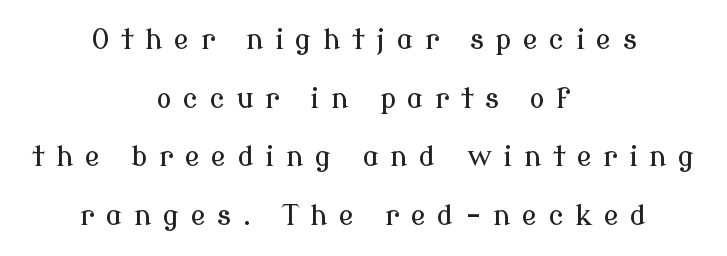
Q: Is the text italic (slanted)? A: No, it is upright.
Q: Is the typeface a serif or a sans-serif typeface? A: Serif.
Q: Is the text underlined? A: No.
Q: How is the paragraph aligned? A: Centered.
Q: Is the spacing between letters normal or unusually wide? A: Unusually wide.
Q: Is the spacing between lines tight, normal or loose? A: Loose.
Q: Width (condensed, normal, or wide)? A: Normal.
Q: Stroke contrast? A: Low.
Q: x-height? A: Medium.
Q: Monospaced? A: No.
